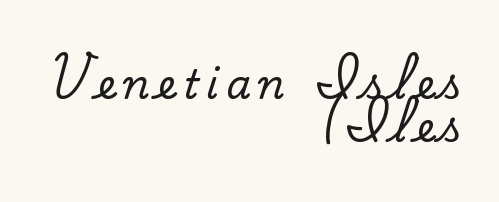
Q: Is the text italic (slanted)? A: Yes.
Q: Is the typeface a serif or a sans-serif typeface? A: Serif.
Q: Is the text underlined? A: No.
Q: How is the paragraph aligned? A: Right-aligned.
Q: Is the spacing between lines tight, normal or loose? A: Tight.
Q: Width (condensed, normal, or wide)? A: Normal.
Q: Stroke contrast? A: Low.
Q: x-height? A: Small.
Q: Monospaced? A: No.
